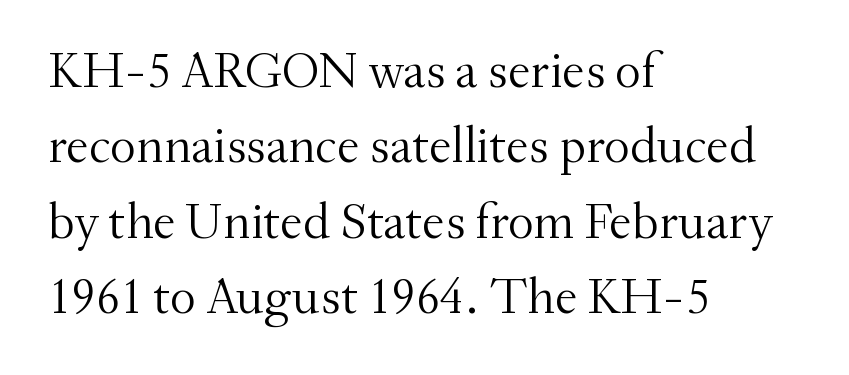
Q: Is the text bold? A: No.
Q: Is the text italic (slanted)? A: No, it is upright.
Q: Is the typeface a serif or a sans-serif typeface? A: Serif.
Q: Is the text underlined? A: No.
Q: How is the paragraph aligned? A: Left-aligned.
Q: Is the spacing between letters normal or unusually wide? A: Normal.
Q: Is the spacing between lines tight, normal or loose? A: Normal.
Q: Width (condensed, normal, or wide)? A: Normal.
Q: Stroke contrast? A: Medium.
Q: x-height? A: Small.
Q: Monospaced? A: No.
